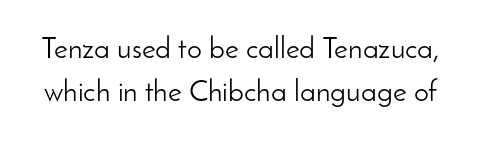
The image shows 30 px light sans-serif type, upright; set normal line spacing (1.42x), normal letter spacing, not underlined; low stroke contrast and a small x-height.
